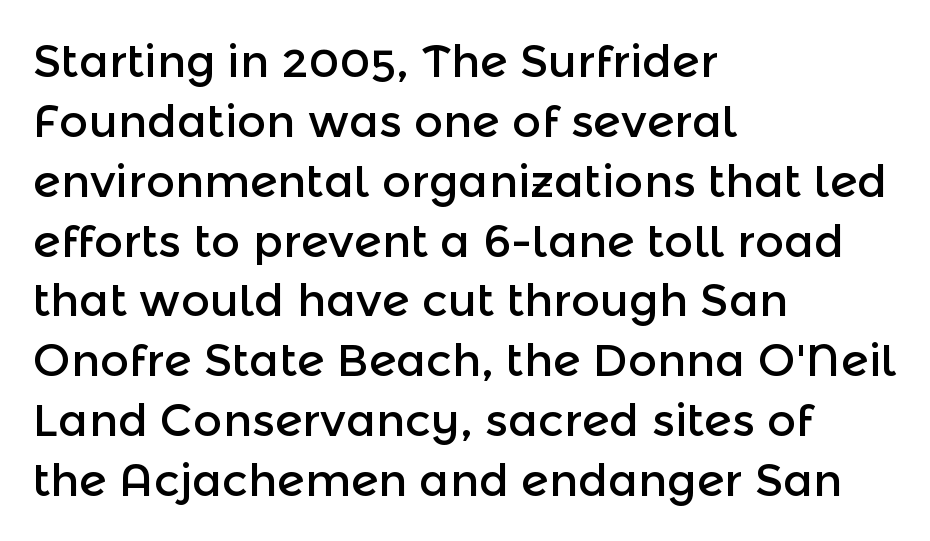
The image shows 45 px sans-serif type, upright; set left-aligned, normal line spacing (1.33x), normal letter spacing, not underlined; a medium x-height.
